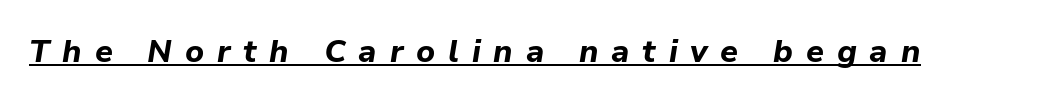
Designer's note — italics engaged. Think of a printed novel: that variable character pitch is what you see here. The passage shown has open, widely tracked lettering throughout. Thick stems and heavy bowls — unmistakably bold. Check the space under the baseline: a stroke is drawn there.
